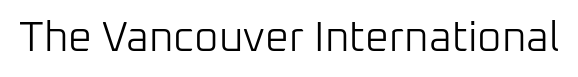
Q: Is the text bold? A: No.
Q: Is the text italic (slanted)? A: No, it is upright.
Q: Is the typeface a serif or a sans-serif typeface? A: Sans-serif.
Q: Is the text underlined? A: No.
Q: Is the spacing between letters normal or unusually wide? A: Normal.
Q: Width (condensed, normal, or wide)? A: Normal.
Q: Stroke contrast? A: Low.
Q: x-height? A: Medium.
Q: Monospaced? A: No.
